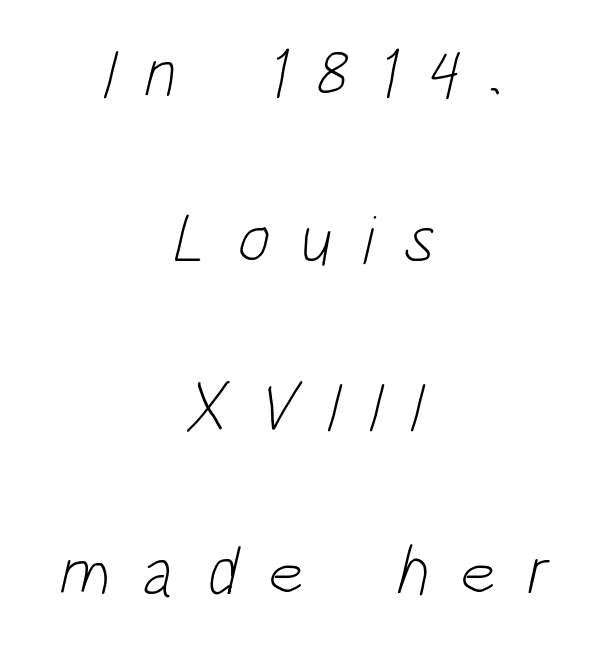
The image shows 69 px light, condensed sans-serif type; set centered, loose line spacing (2.41x), unusually wide letter spacing (+0.44 em), not underlined; low stroke contrast and a large x-height.
